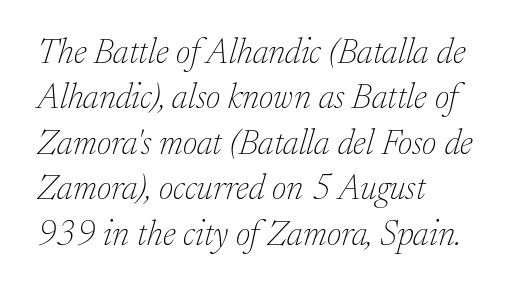
Standard letterfit; no display-style spreading of the glyphs. Little horizontal feet cap the strokes, marking this as serif type. Stems here are at most as thick as an everyday book face. Notice how the passage keeps a crisp vertical edge on the left only. Type without underlining.
